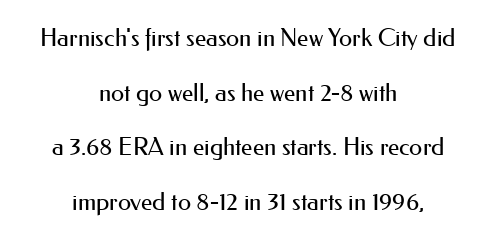
{"italic": "no", "bold": "no", "underline": "no", "align": "center", "line_spacing": "loose", "line_spacing_ratio": 2.28, "letter_spacing": "normal", "letter_spacing_em": 0.0, "glyph_px": 24}
